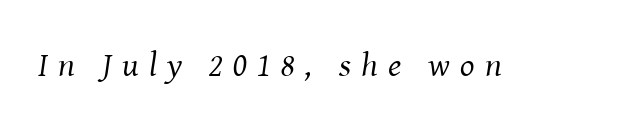
{"serif": "yes", "italic": "yes", "lean": "right", "slant_degrees": 8, "bold": "no", "weight": "regular", "width": "normal", "stroke_contrast": "medium", "x_height": "medium", "monospaced": "no", "underline": "no", "letter_spacing": "wide", "letter_spacing_em": 0.3, "glyph_px": 34}
